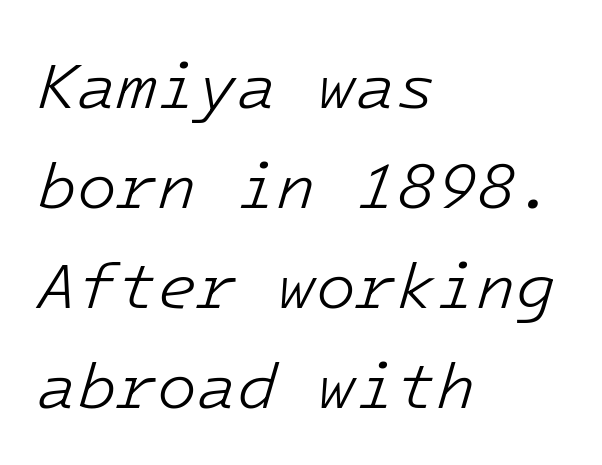
The image shows 65 px light type, italic (leaning right), monospaced; set left-aligned, normal line spacing (1.54x), normal letter spacing, not underlined; low stroke contrast and a medium x-height.
